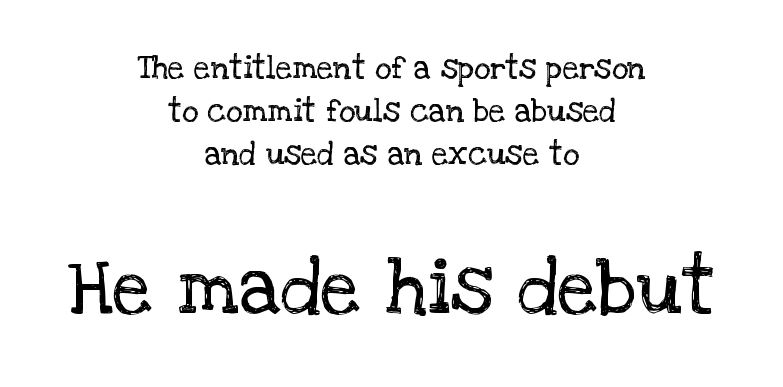
The image shows 79 px regular-weight serif type, upright; set centered, normal line spacing (1.34x), normal letter spacing, not underlined; the second (bottom) block is 2.47x larger; low stroke contrast and a large x-height.
